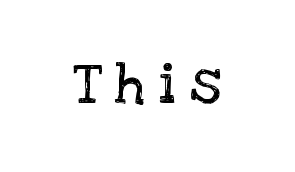
Someone cranked the tracking dial way up on this one. This sample has the flowing, uneven cadence of proportional lettering. Type style note: has serifs. The passage shown is not underscored anywhere.
